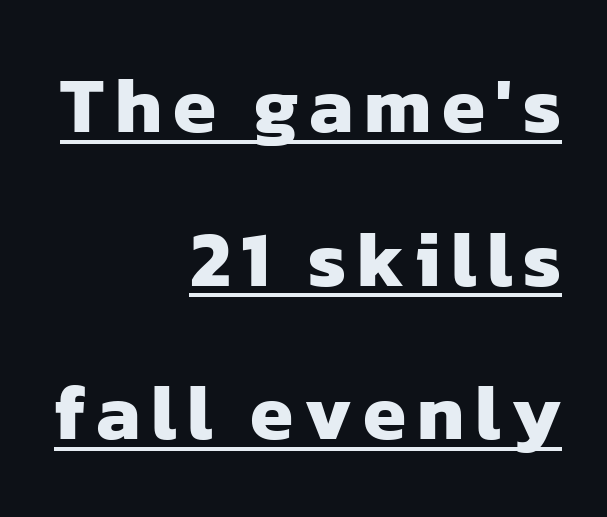
The specimen includes a rule beneath the text block's lines. Spacing verdict: proportional, widths tailored to each character. Serifs: no, the terminals of the letterforms are clean. The compositor pushed each line to the right boundary. Summary of vertical rhythm: relaxed, with wide interline spacing.
